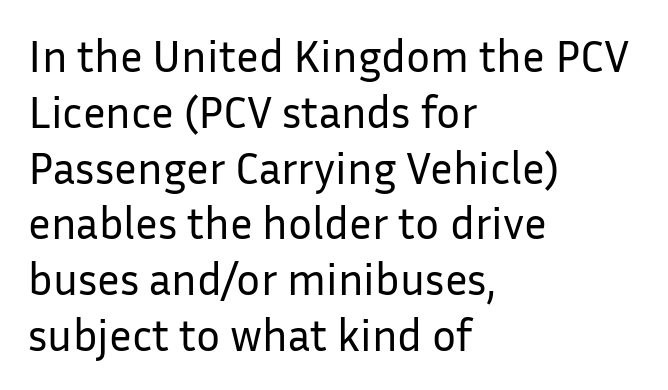
The lettering stays uniformly vertical, giving the passage a roman look. The string is rendered with underlining switched off. Every row of glyphs begins at an identical x-position on the left. Observe the absence of serifs on each vertical stroke in this sample. Unbolded letterforms with no extra heft.
